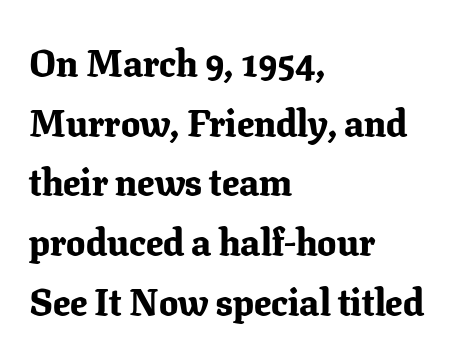
{"serif": "yes", "italic": "no", "bold": "yes", "weight": "bold", "width": "normal", "stroke_contrast": "low", "x_height": "medium", "monospaced": "no", "underline": "no", "align": "left", "line_spacing": "normal", "line_spacing_ratio": 1.57, "letter_spacing": "normal", "letter_spacing_em": 0.0, "glyph_px": 38}
